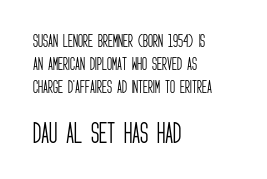
Q: Is the text bold? A: No.
Q: Is the text italic (slanted)? A: No, it is upright.
Q: Is the text underlined? A: No.
Q: How is the paragraph aligned? A: Left-aligned.
Q: Is the spacing between letters normal or unusually wide? A: Normal.
Q: Is the spacing between lines tight, normal or loose? A: Normal.
Q: Which block of text is set in a larger size, the first (top) or the second (bottom)? A: The second (bottom) one.
